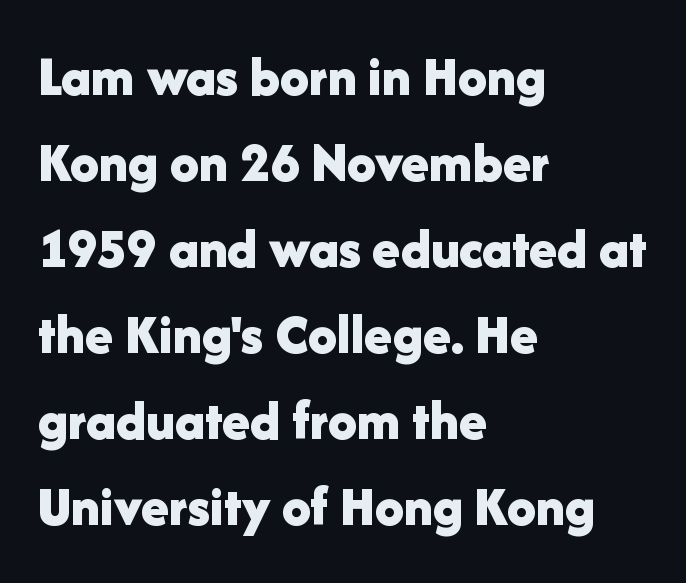
The image shows 57 px bold sans-serif type, upright; set left-aligned, normal line spacing (1.51x), normal letter spacing, not underlined; low stroke contrast and a medium x-height.
